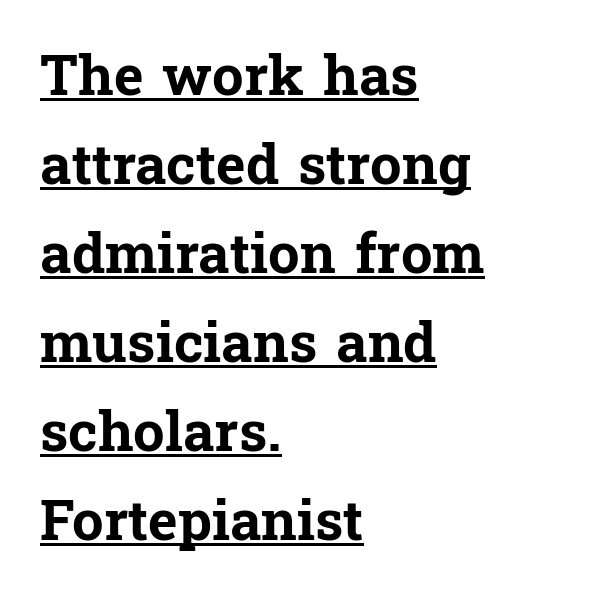
The axis of the letterforms is exactly vertical. Think of a printed novel: that variable character pitch is what you see here. The tracking reads as untouched default to a designer's eye. Classification — serif. A baseline rule has been typeset under these characters. Typeset ragged right — the left edge is the straight one.
